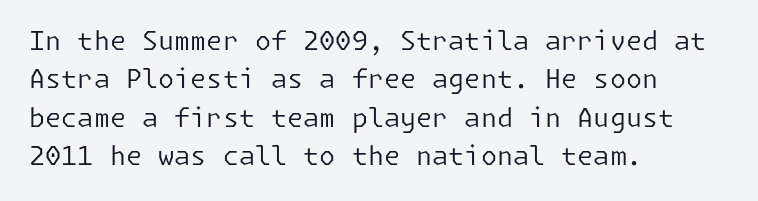
{"italic": "no", "bold": "no", "underline": "no", "align": "left", "line_spacing": "normal", "line_spacing_ratio": 1.48, "letter_spacing": "normal", "letter_spacing_em": 0.0, "glyph_px": 26}
